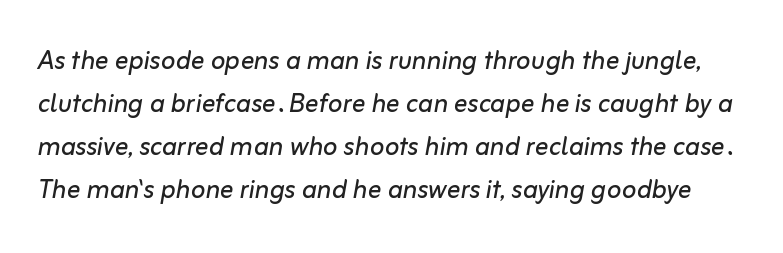
Has an underline been added? It has not. Think of a printed novel: that variable character pitch is what you see here. Weight: not bold — regular or lighter. A typesetter would call this leading conventional body-copy spacing. In terms of posture, this sample is oblique.
